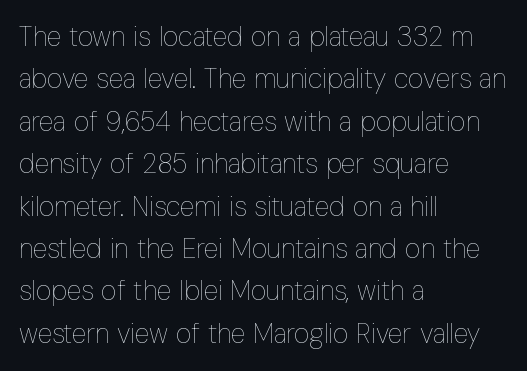
{"italic": "no", "bold": "no", "underline": "no", "align": "left", "line_spacing": "normal", "line_spacing_ratio": 1.57, "letter_spacing": "normal", "letter_spacing_em": 0.0, "glyph_px": 27}
